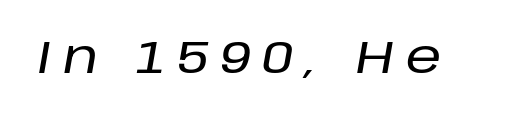
{"italic": "yes", "lean": "right", "slant_degrees": 10, "width": "normal", "stroke_contrast": "low", "x_height": "large", "monospaced": "no", "underline": "no", "letter_spacing": "wide", "letter_spacing_em": 0.26, "glyph_px": 45}
